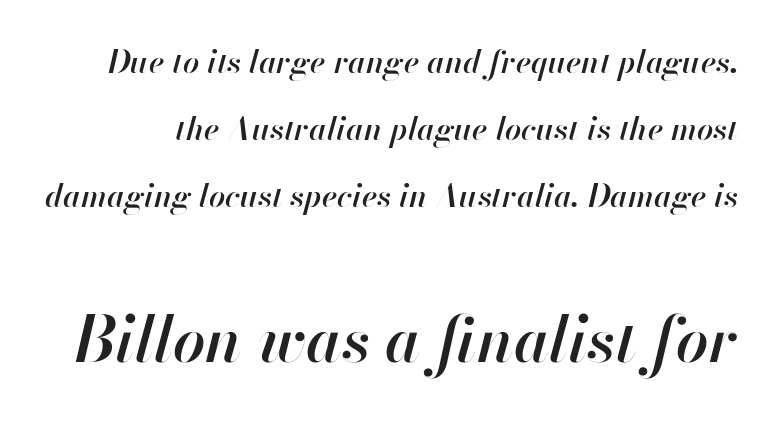
{"italic": "yes", "lean": "right", "slant_degrees": 13, "bold": "semi", "weight": "semibold", "width": "normal", "stroke_contrast": "high", "x_height": "small", "monospaced": "no", "underline": "no", "line_spacing": "loose", "line_spacing_ratio": 2.1, "letter_spacing": "normal", "letter_spacing_em": 0.0, "larger_block": "second", "size_ratio": 2.0, "glyph_px": 64}
